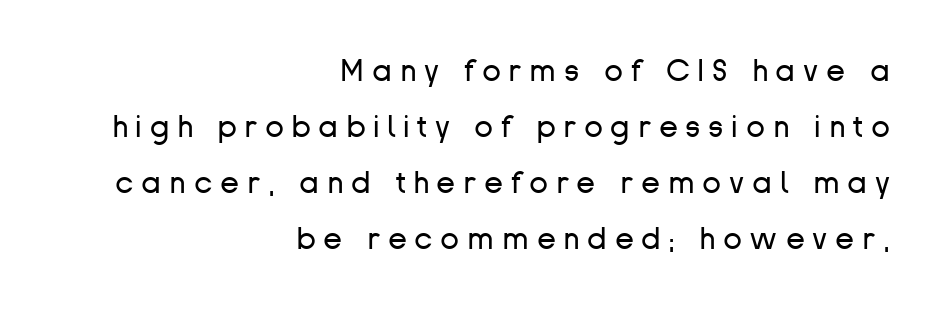
The passage shown has open, widely tracked lettering throughout. Letters have the restrained weight of plain body copy at most. Which margin do the lines hug? The right one — the left edge is uneven. Observe the absence of serifs on each vertical stroke in this sample. Each letter keeps its own natural width here, so spacing adapts to shape. Glance below the letters and you will spot only blank space.
